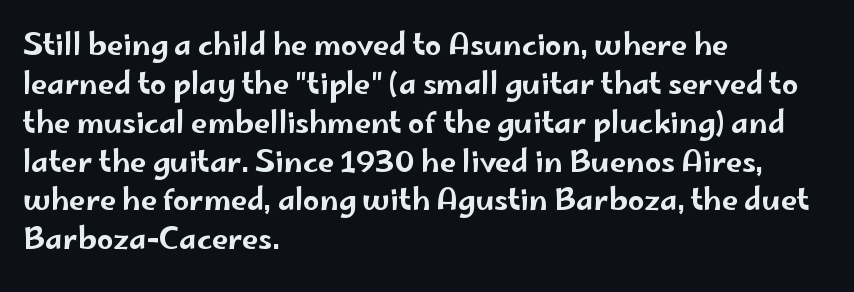
There is no visible air inserted between adjacent glyphs. The rendering shows plain stroke endings on the letterforms — a sans-serif design. The letters advance in unequal steps, a hallmark of proportional type. Each new line begins a customary step beneath the previous one. The type sits square on the baseline with zero lean. This sample is left-justified, so line endings fall wherever the words run out.
